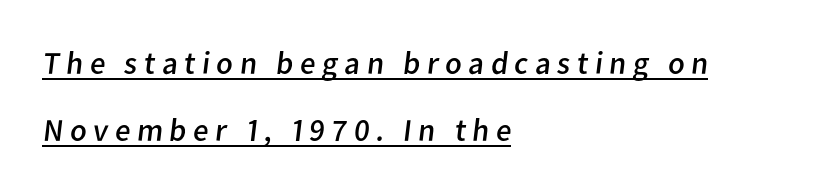
Q: Is the text bold? A: No.
Q: Is the typeface a serif or a sans-serif typeface? A: Sans-serif.
Q: Is the text underlined? A: Yes.
Q: How is the paragraph aligned? A: Left-aligned.
Q: Is the spacing between letters normal or unusually wide? A: Unusually wide.
Q: Is the spacing between lines tight, normal or loose? A: Loose.
Q: Width (condensed, normal, or wide)? A: Normal.
Q: Stroke contrast? A: Low.
Q: x-height? A: Medium.
Q: Monospaced? A: No.
